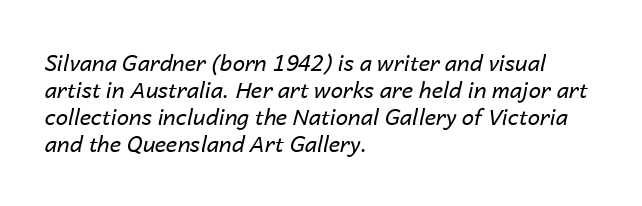
Q: Is the text bold? A: No.
Q: Is the text italic (slanted)? A: Yes, it leans right by about 14 degrees.
Q: Is the text underlined? A: No.
Q: How is the paragraph aligned? A: Left-aligned.
Q: Is the spacing between letters normal or unusually wide? A: Normal.
